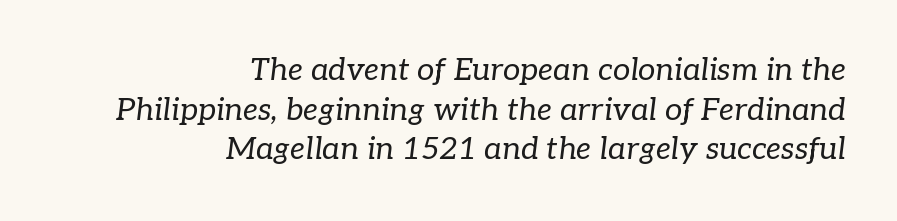
The image shows 31 px regular-weight serif type, italic (leaning right); set right-aligned, normal line spacing (1.28x), normal letter spacing, not underlined; low stroke contrast and a medium x-height.
